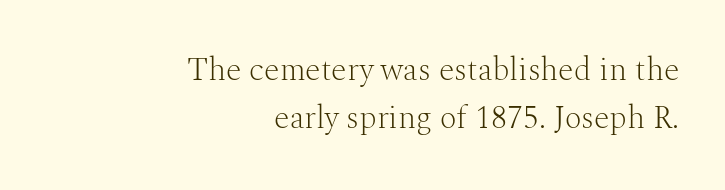
In terms of posture, this sample is upright. Spacing between characters is what you'd get straight out of the box. This rendering features lettering with no underline. Heaviness? Minimal to ordinary, like unemphasized prose. These lines stack with their right ends in a neat column.
